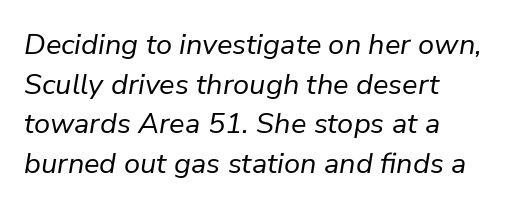
Q: Is the text bold? A: No.
Q: Is the text italic (slanted)? A: Yes, it leans right by about 9 degrees.
Q: Is the text underlined? A: No.
Q: Is the spacing between letters normal or unusually wide? A: Normal.
Q: Is the spacing between lines tight, normal or loose? A: Normal.
Q: Width (condensed, normal, or wide)? A: Normal.
Q: Stroke contrast? A: Low.
Q: x-height? A: Medium.
Q: Monospaced? A: No.
